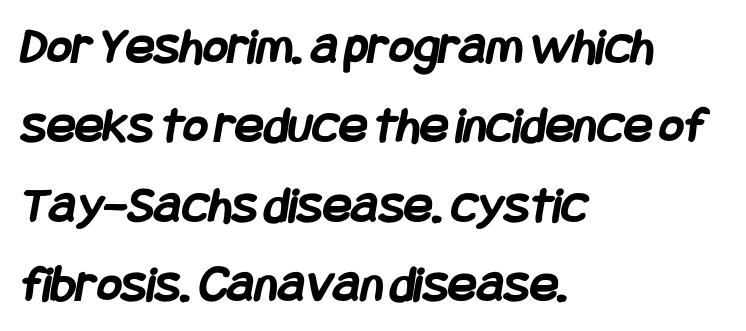
{"serif": "no", "bold": "yes", "weight": "semibold", "width": "condensed", "stroke_contrast": "low", "x_height": "large", "underline": "no", "align": "left", "line_spacing": "normal", "line_spacing_ratio": 1.5, "letter_spacing": "normal", "letter_spacing_em": 0.0, "glyph_px": 53}
